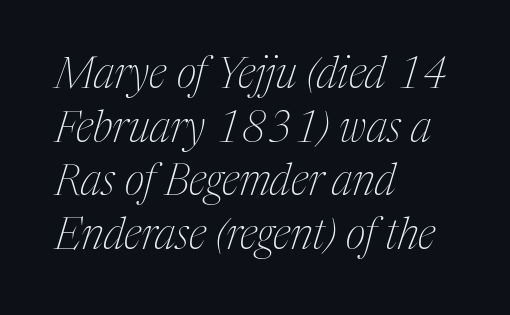
Q: Is the text bold? A: No.
Q: Is the text italic (slanted)? A: Yes, it leans right by about 17 degrees.
Q: Is the typeface a serif or a sans-serif typeface? A: Serif.
Q: Is the text underlined? A: No.
Q: How is the paragraph aligned? A: Left-aligned.
Q: Is the spacing between letters normal or unusually wide? A: Normal.
Q: Is the spacing between lines tight, normal or loose? A: Normal.
Q: Width (condensed, normal, or wide)? A: Condensed.
Q: Stroke contrast? A: Medium.
Q: x-height? A: Medium.
Q: Monospaced? A: No.
